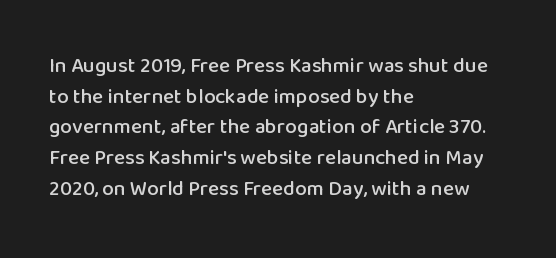
Q: Is the text italic (slanted)? A: No, it is upright.
Q: Is the text underlined? A: No.
Q: How is the paragraph aligned? A: Left-aligned.
Q: Is the spacing between letters normal or unusually wide? A: Normal.
Q: Is the spacing between lines tight, normal or loose? A: Normal.
